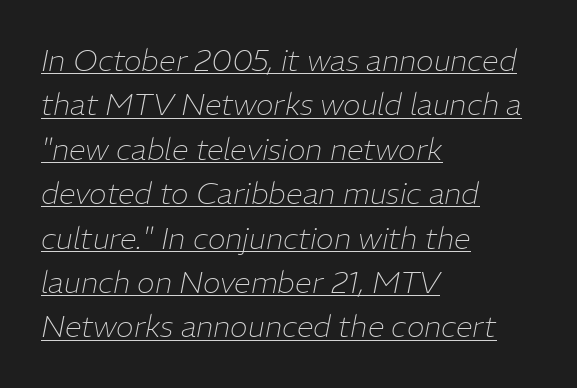
The image shows 30 px thin type, italic (leaning right); set left-aligned, normal line spacing (1.48x), normal letter spacing, underlined; low stroke contrast and a medium x-height.
